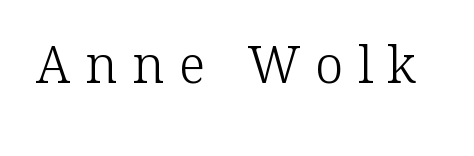
The image shows 51 px light serif type, upright; set unusually wide letter spacing (+0.29 em), not underlined; low stroke contrast and a medium x-height.
